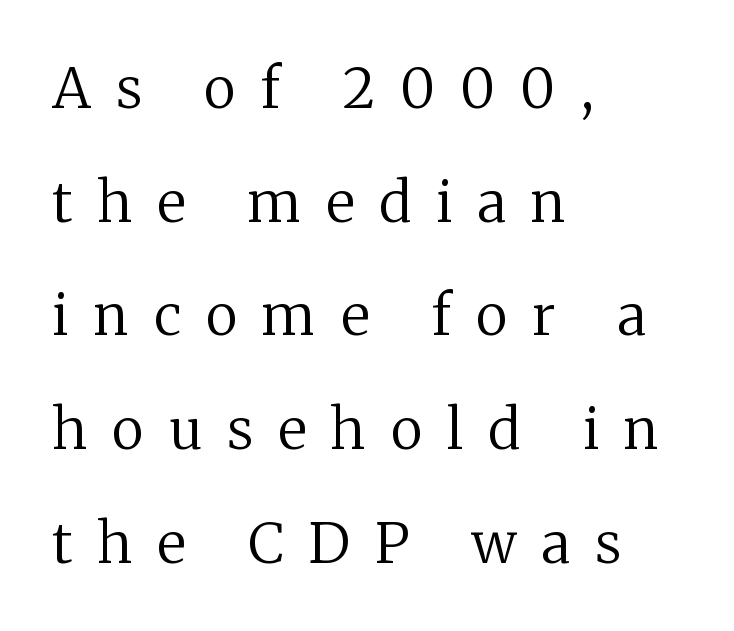
The image shows 56 px regular-weight serif type, upright; set left-aligned, loose line spacing (2.03x), unusually wide letter spacing (+0.45 em), not underlined; medium stroke contrast and a medium x-height.
